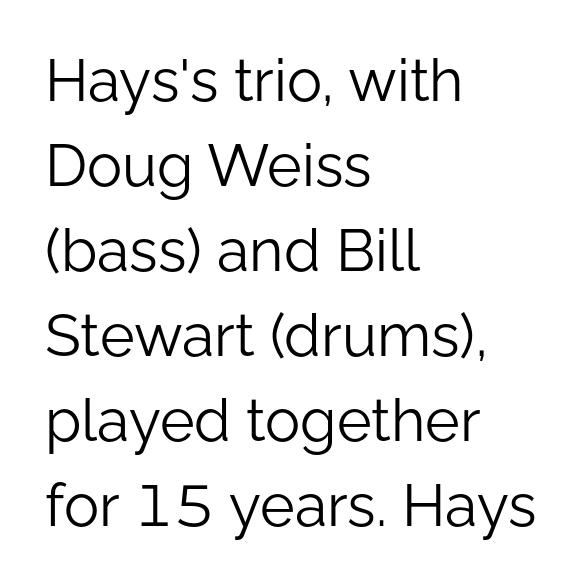
Q: Is the text bold? A: No.
Q: Is the text italic (slanted)? A: No, it is upright.
Q: Is the typeface a serif or a sans-serif typeface? A: Sans-serif.
Q: Is the text underlined? A: No.
Q: How is the paragraph aligned? A: Left-aligned.
Q: Is the spacing between letters normal or unusually wide? A: Normal.
Q: Is the spacing between lines tight, normal or loose? A: Normal.
Q: Width (condensed, normal, or wide)? A: Normal.
Q: Stroke contrast? A: Low.
Q: x-height? A: Medium.
Q: Monospaced? A: No.
